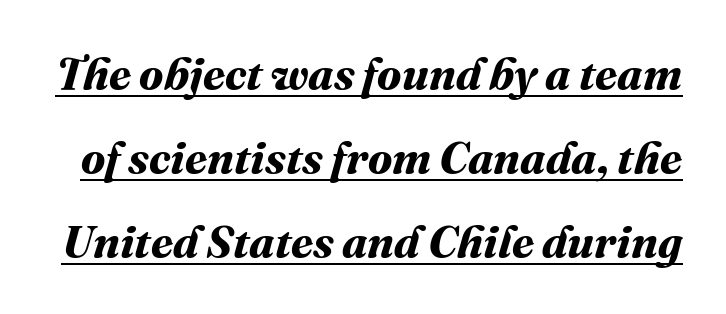
Q: Is the text bold? A: Yes.
Q: Is the text underlined? A: Yes.
Q: Is the spacing between letters normal or unusually wide? A: Normal.
Q: Width (condensed, normal, or wide)? A: Normal.
Q: Stroke contrast? A: Medium.
Q: x-height? A: Medium.
Q: Monospaced? A: No.
